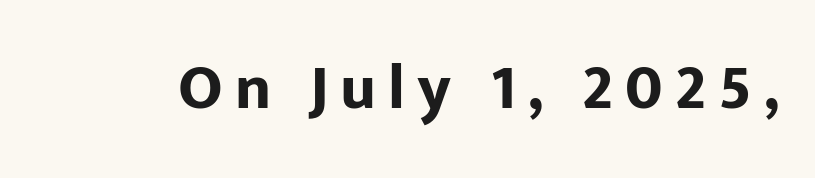
{"serif": "no", "italic": "no", "bold": "yes", "weight": "bold", "width": "normal", "stroke_contrast": "low", "x_height": "medium", "monospaced": "no", "underline": "no", "glyph_px": 63}
